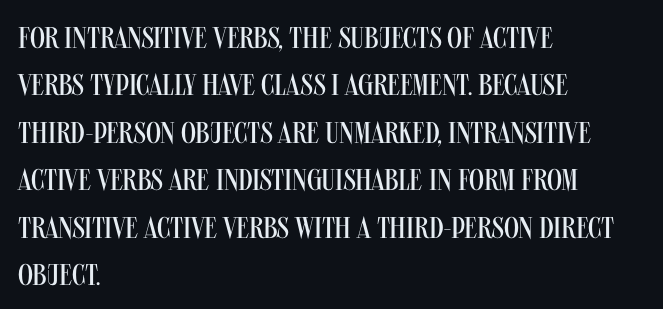
The image shows 30 px regular-weight, condensed sans-serif type, upright; set left-aligned, normal line spacing (1.58x), normal letter spacing, not underlined; medium stroke contrast and a large x-height.
